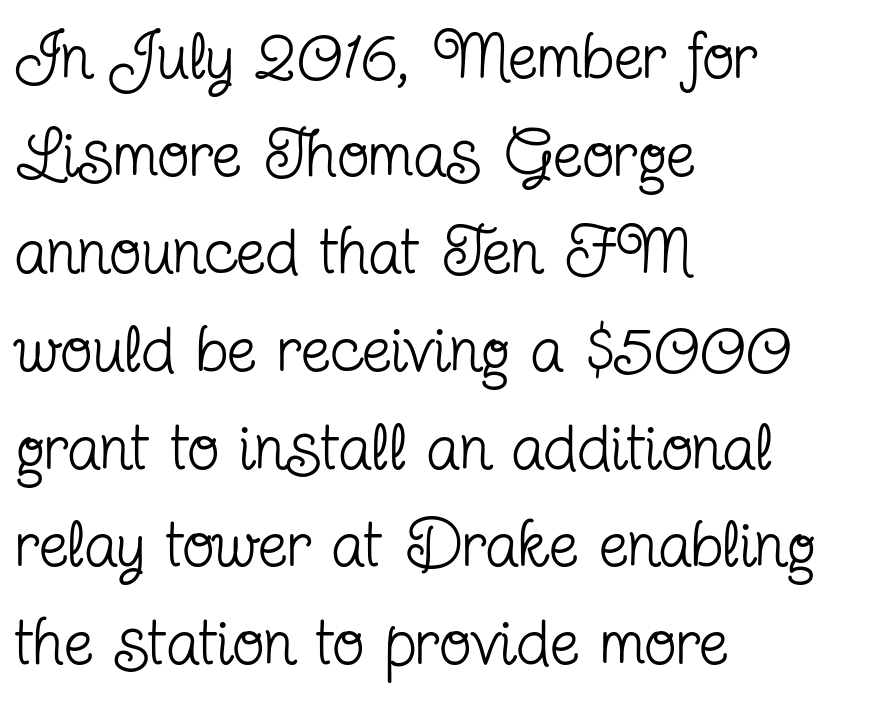
Q: Is the text bold? A: No.
Q: Is the text italic (slanted)? A: No, it is upright.
Q: Is the typeface a serif or a sans-serif typeface? A: Serif.
Q: Is the text underlined? A: No.
Q: How is the paragraph aligned? A: Left-aligned.
Q: Is the spacing between letters normal or unusually wide? A: Normal.
Q: Is the spacing between lines tight, normal or loose? A: Normal.
Q: Width (condensed, normal, or wide)? A: Condensed.
Q: Stroke contrast? A: Low.
Q: x-height? A: Medium.
Q: Monospaced? A: No.
